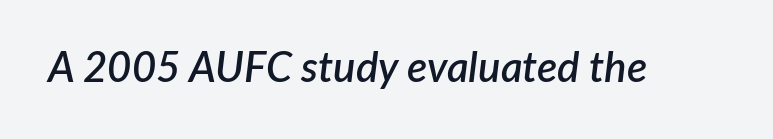
Q: Is the text bold? A: Semi-bold.
Q: Is the text italic (slanted)? A: Yes, it leans right by about 7 degrees.
Q: Is the text underlined? A: No.
Q: Is the spacing between letters normal or unusually wide? A: Normal.
Q: Width (condensed, normal, or wide)? A: Normal.
Q: Stroke contrast? A: Low.
Q: x-height? A: Medium.
Q: Monospaced? A: No.
